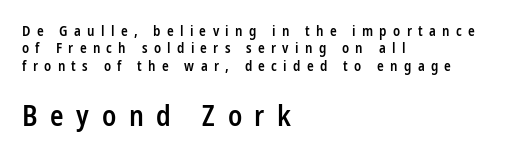
{"serif": "no", "italic": "no", "bold": "semi", "weight": "semibold", "width": "condensed", "stroke_contrast": "low", "x_height": "medium", "monospaced": "no", "underline": "no", "align": "left", "line_spacing": "normal", "line_spacing_ratio": 1.25, "letter_spacing": "wide", "letter_spacing_em": 0.45, "larger_block": "second", "size_ratio": 2.0, "glyph_px": 28}
